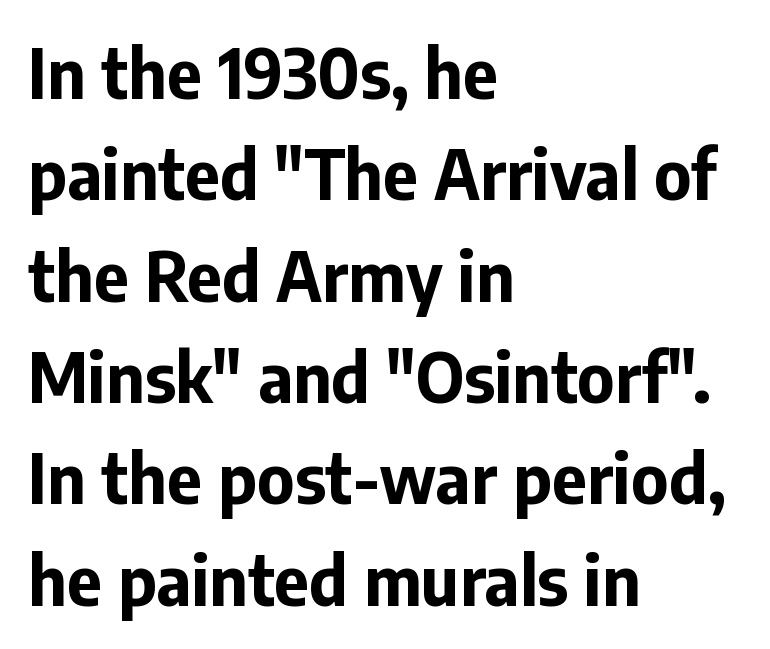
Q: Is the text bold? A: Yes.
Q: Is the text italic (slanted)? A: No, it is upright.
Q: Is the typeface a serif or a sans-serif typeface? A: Sans-serif.
Q: Is the text underlined? A: No.
Q: How is the paragraph aligned? A: Left-aligned.
Q: Is the spacing between letters normal or unusually wide? A: Normal.
Q: Is the spacing between lines tight, normal or loose? A: Normal.
Q: Width (condensed, normal, or wide)? A: Normal.
Q: Stroke contrast? A: Low.
Q: x-height? A: Medium.
Q: Monospaced? A: No.
